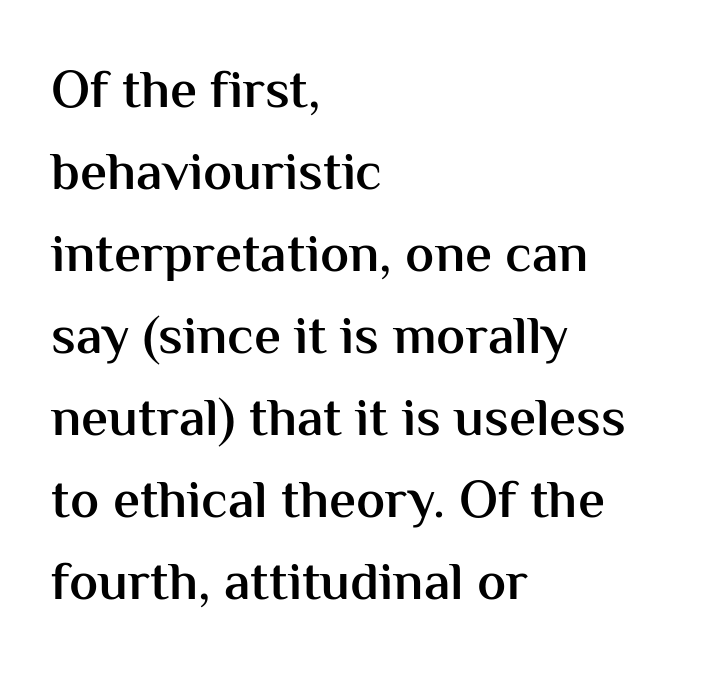
This rendering leaves character spacing at its baseline value. A bit beefed up — I'd call it semibold rather than bold. Clear beneath every line of the passage. Unlike italic type, these characters show no tilt at all. The typesetter chose a ragged-right arrangement here. The passage shown stacks its lines at a standard gap.
